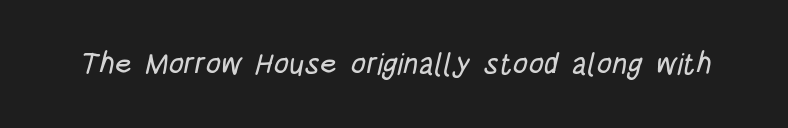
This rendering employs a face without finishing strokes, i.e., a sans-serif. The rendering uses natural spacing where letterforms have individual widths. Letter spacing: default. The gap between lines stays unmarked.
